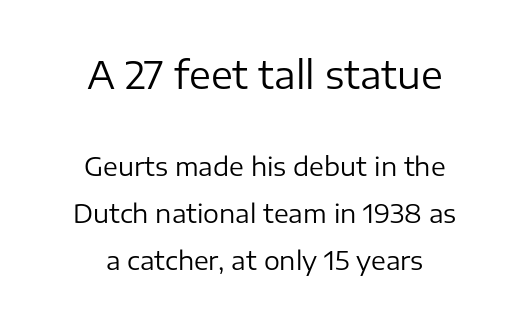
Q: Is the text bold? A: No.
Q: Is the text italic (slanted)? A: No, it is upright.
Q: Is the typeface a serif or a sans-serif typeface? A: Sans-serif.
Q: Is the text underlined? A: No.
Q: How is the paragraph aligned? A: Centered.
Q: Is the spacing between letters normal or unusually wide? A: Normal.
Q: Which block of text is set in a larger size, the first (top) or the second (bottom)? A: The first (top) one.
Q: Width (condensed, normal, or wide)? A: Normal.
Q: Stroke contrast? A: Low.
Q: x-height? A: Medium.
Q: Monospaced? A: No.
